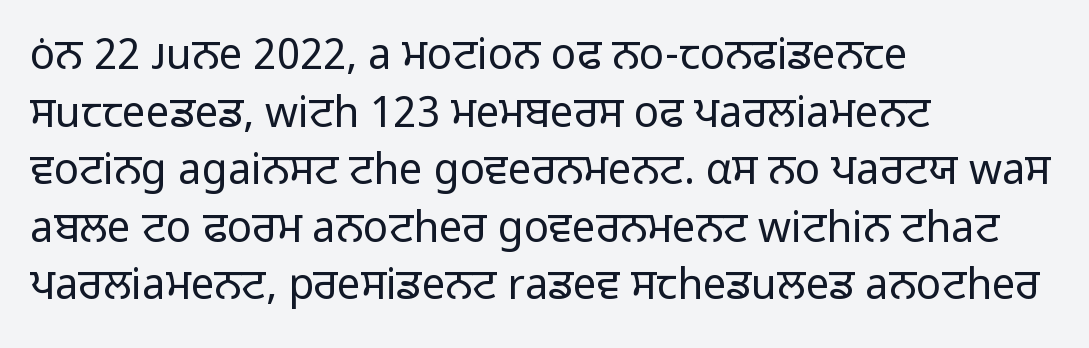
{"serif": "no", "italic": "no", "bold": "no", "weight": "regular", "width": "normal", "stroke_contrast": "low", "x_height": "medium", "monospaced": "no", "underline": "no", "align": "left", "line_spacing": "normal", "line_spacing_ratio": 1.37, "letter_spacing": "normal", "letter_spacing_em": 0.0, "glyph_px": 42}
